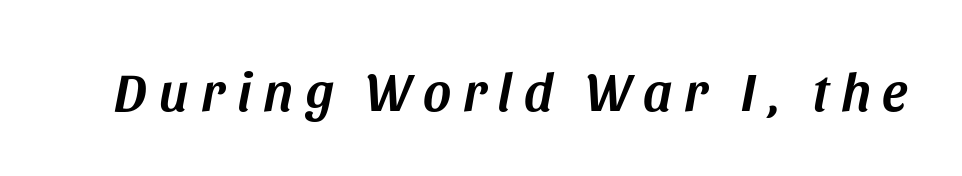
Each letter keeps its own natural width here, so spacing adapts to shape. The gaps between neighbouring characters are conspicuously large. It's the slanting kind of type. Glance below the letters and you will spot only blank space.
